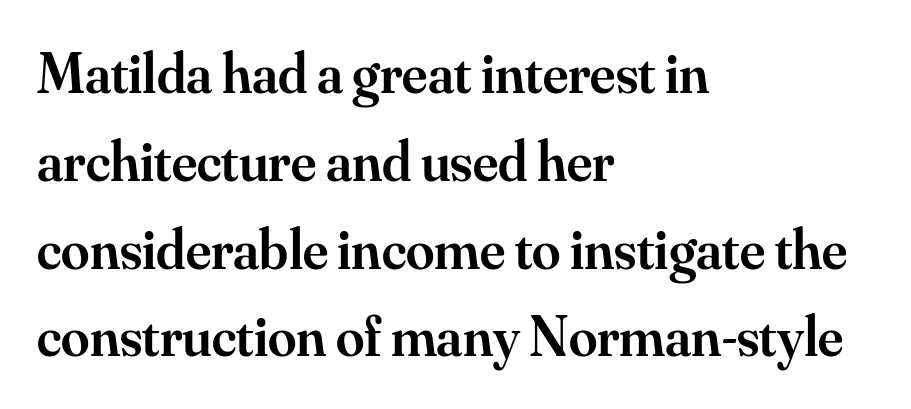
{"serif": "yes", "italic": "no", "bold": "semi", "weight": "semibold", "width": "normal", "stroke_contrast": "medium", "x_height": "small", "monospaced": "no", "underline": "no", "align": "left", "line_spacing": "normal", "line_spacing_ratio": 1.54, "letter_spacing": "normal", "letter_spacing_em": 0.0, "glyph_px": 57}
